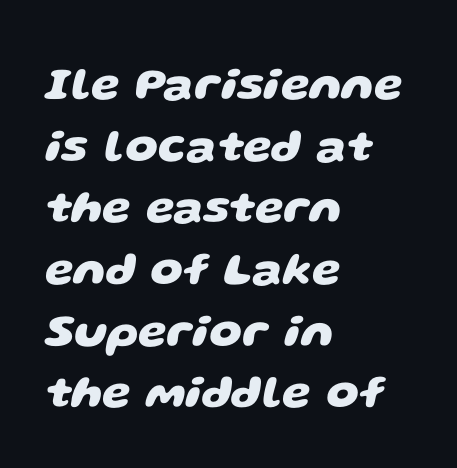
{"serif": "no", "bold": "yes", "weight": "heavy", "width": "wide", "stroke_contrast": "low", "x_height": "large", "monospaced": "no", "underline": "no", "align": "left", "line_spacing": "normal", "line_spacing_ratio": 1.34, "letter_spacing": "normal", "letter_spacing_em": 0.0, "glyph_px": 46}
